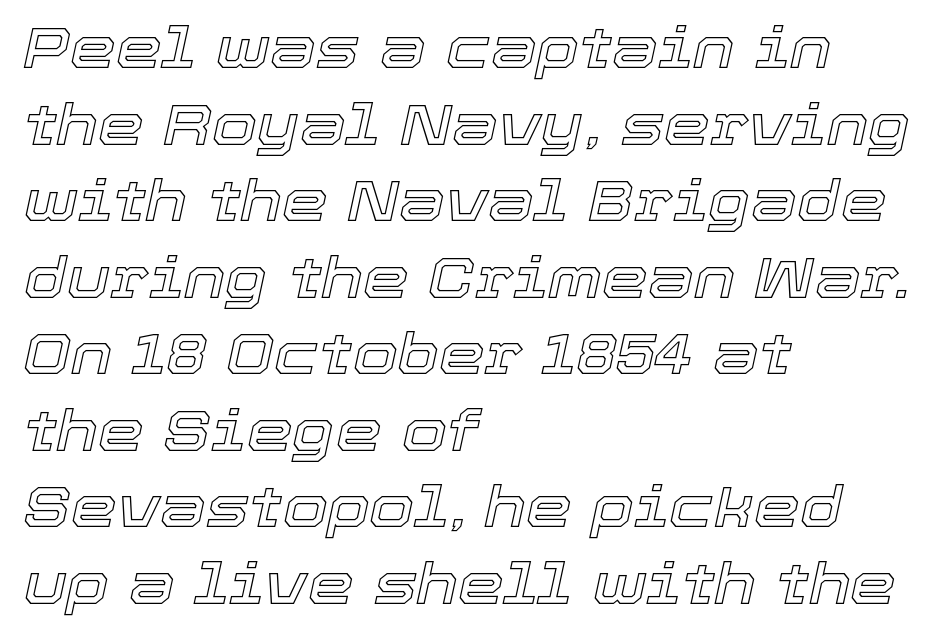
Q: Is the text italic (slanted)? A: Yes, it leans right by about 12 degrees.
Q: Is the text underlined? A: No.
Q: How is the paragraph aligned? A: Left-aligned.
Q: Is the spacing between letters normal or unusually wide? A: Normal.
Q: Is the spacing between lines tight, normal or loose? A: Normal.
Q: Width (condensed, normal, or wide)? A: Normal.
Q: x-height? A: Medium.
Q: Monospaced? A: No.
